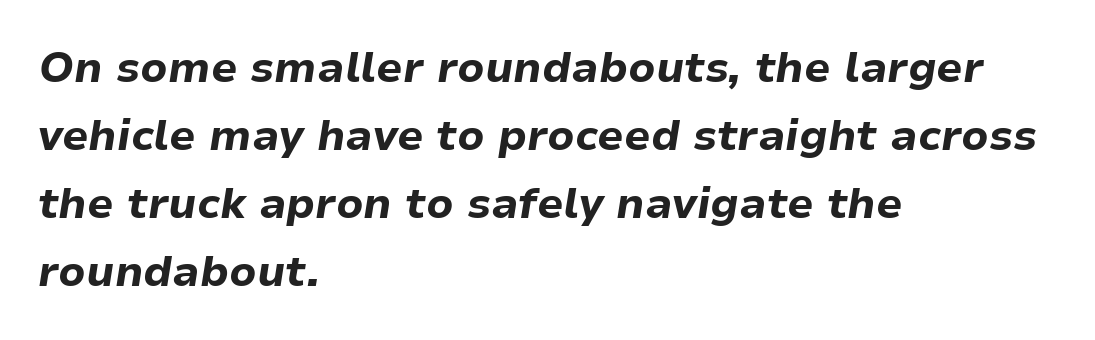
Vertically, the passage feels balanced, rows spaced as you'd expect. The axis of the letterforms is tilted away from vertical. Tracking value appears to be zero — textbook default spacing. Nobody drew a line under any word here.
